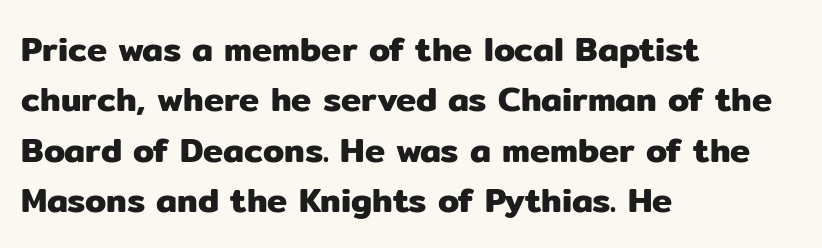
{"serif": "no", "italic": "no", "width": "normal", "stroke_contrast": "low", "x_height": "medium", "monospaced": "no", "underline": "no", "align": "left", "line_spacing": "normal", "line_spacing_ratio": 1.48, "letter_spacing": "normal", "letter_spacing_em": 0.0, "glyph_px": 34}
